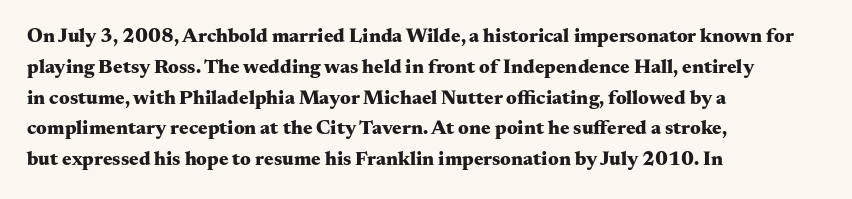
{"italic": "no", "bold": "yes", "underline": "no", "align": "left", "line_spacing": "normal", "line_spacing_ratio": 1.54, "letter_spacing": "normal", "letter_spacing_em": 0.0, "glyph_px": 20}
